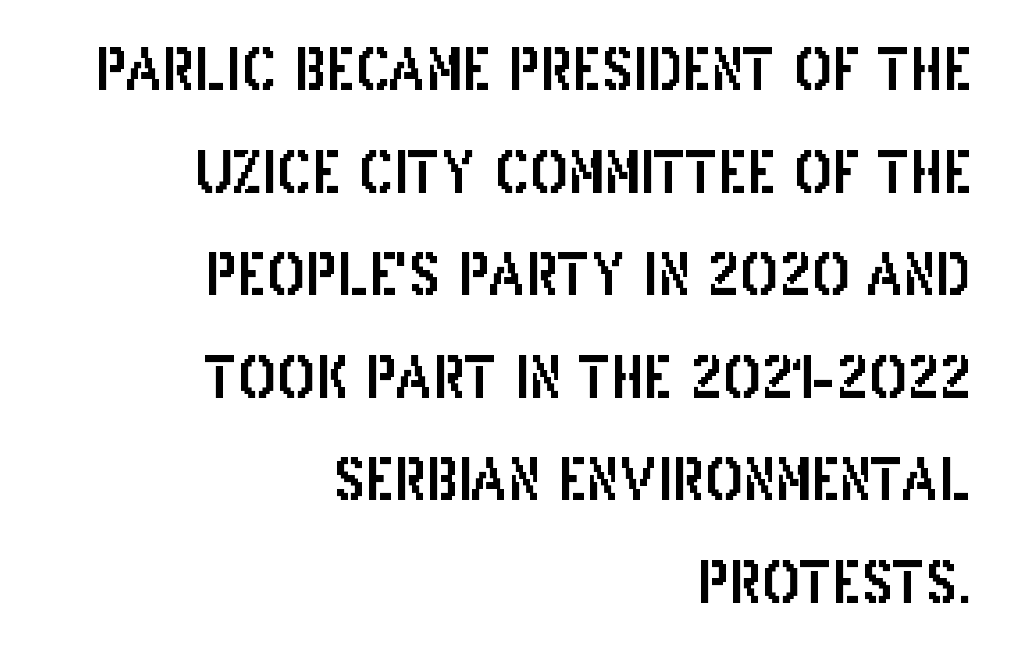
The image shows 57 px condensed sans-serif type, upright; set right-aligned, line spacing 1.8x, normal letter spacing, not underlined; low stroke contrast and a large x-height.
